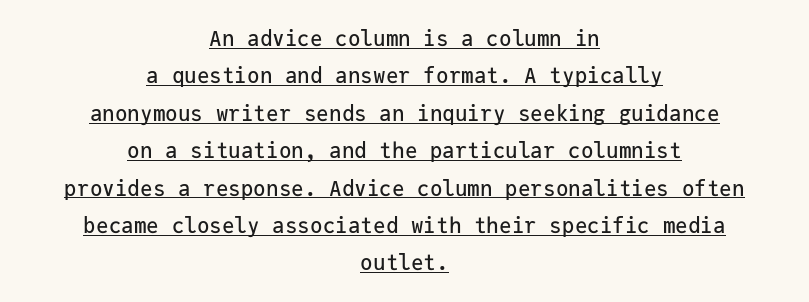
Q: Is the text italic (slanted)? A: No, it is upright.
Q: Is the text underlined? A: Yes.
Q: How is the paragraph aligned? A: Centered.
Q: Is the spacing between letters normal or unusually wide? A: Normal.
